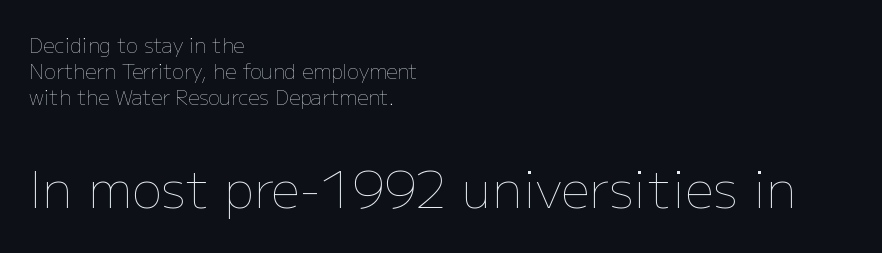
Q: Is the text bold? A: No.
Q: Is the text italic (slanted)? A: No, it is upright.
Q: Is the text underlined? A: No.
Q: How is the paragraph aligned? A: Left-aligned.
Q: Is the spacing between letters normal or unusually wide? A: Normal.
Q: Is the spacing between lines tight, normal or loose? A: Normal.
Q: Which block of text is set in a larger size, the first (top) or the second (bottom)? A: The second (bottom) one.
Q: Width (condensed, normal, or wide)? A: Normal.
Q: Stroke contrast? A: Low.
Q: x-height? A: Medium.
Q: Monospaced? A: No.
